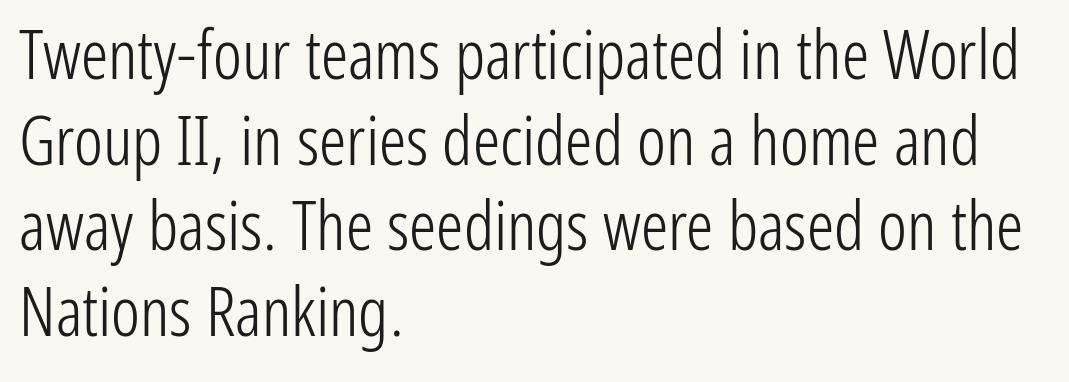
Q: Is the text bold? A: No.
Q: Is the text italic (slanted)? A: No, it is upright.
Q: Is the typeface a serif or a sans-serif typeface? A: Sans-serif.
Q: Is the text underlined? A: No.
Q: How is the paragraph aligned? A: Left-aligned.
Q: Is the spacing between letters normal or unusually wide? A: Normal.
Q: Is the spacing between lines tight, normal or loose? A: Normal.
Q: Width (condensed, normal, or wide)? A: Condensed.
Q: Stroke contrast? A: Low.
Q: x-height? A: Medium.
Q: Monospaced? A: No.
